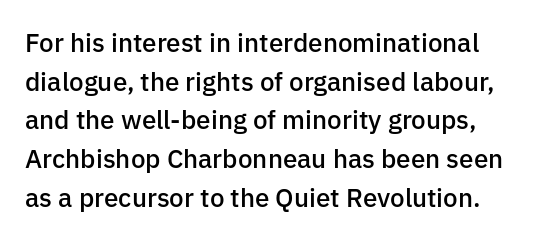
The letters sit at their default tracking, neither squeezed nor spread. Bare-footed words on every line. These lines carry some extra weight — a demibold, not a full bold. Does the leading feel generous? No, just average. It's the straight-up-and-down kind of type.
